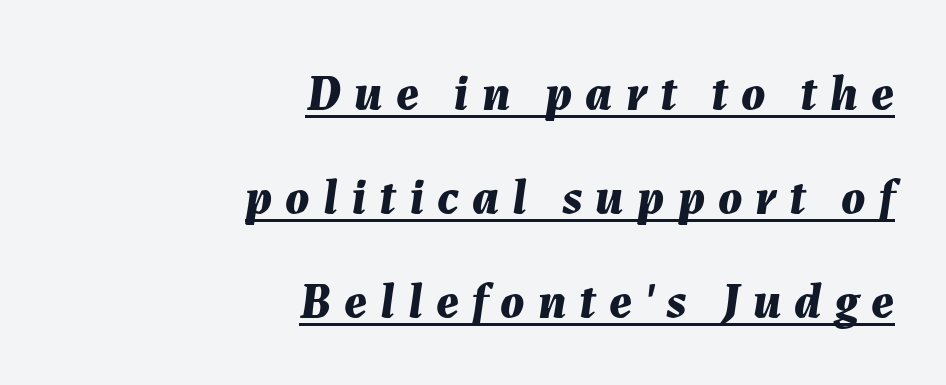
Q: Is the text bold? A: Yes.
Q: Is the text italic (slanted)? A: Yes, it leans right by about 7 degrees.
Q: Is the text underlined? A: Yes.
Q: How is the paragraph aligned? A: Right-aligned.
Q: Is the spacing between letters normal or unusually wide? A: Unusually wide.
Q: Is the spacing between lines tight, normal or loose? A: Loose.
Q: Width (condensed, normal, or wide)? A: Normal.
Q: Stroke contrast? A: Medium.
Q: x-height? A: Medium.
Q: Monospaced? A: No.
